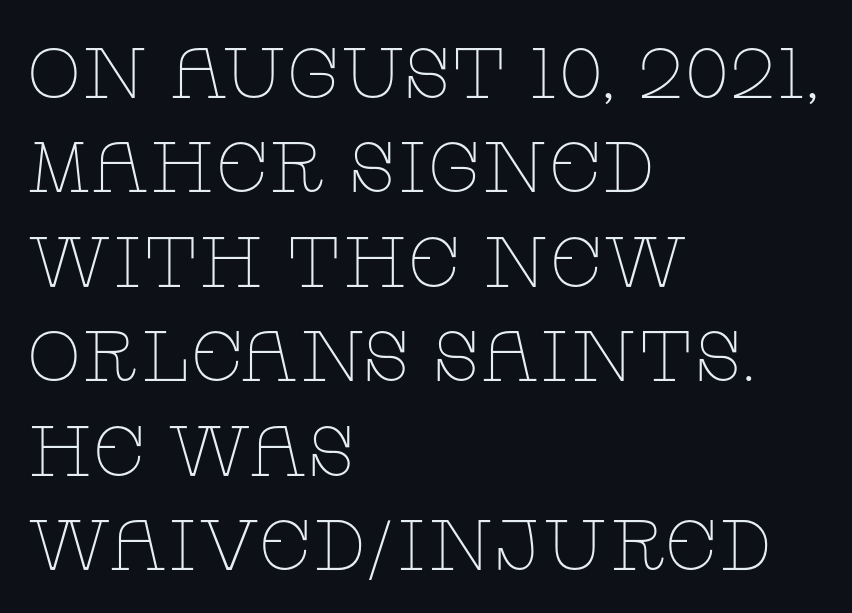
{"serif": "yes", "italic": "no", "bold": "no", "weight": "thin", "width": "wide", "stroke_contrast": "low", "x_height": "large", "monospaced": "no", "underline": "no", "align": "left", "line_spacing": "normal", "line_spacing_ratio": 1.33, "letter_spacing": "normal", "letter_spacing_em": 0.0, "glyph_px": 71}
